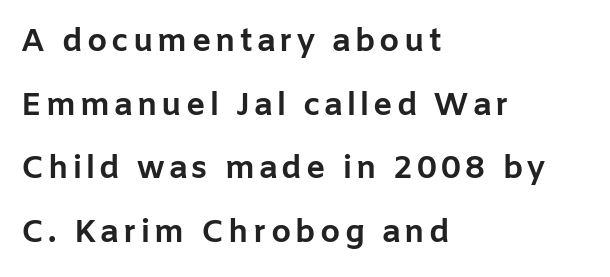
The image shows 32 px bold sans-serif type, upright; set left-aligned, loose line spacing (1.99x), not underlined; low stroke contrast and a medium x-height.
